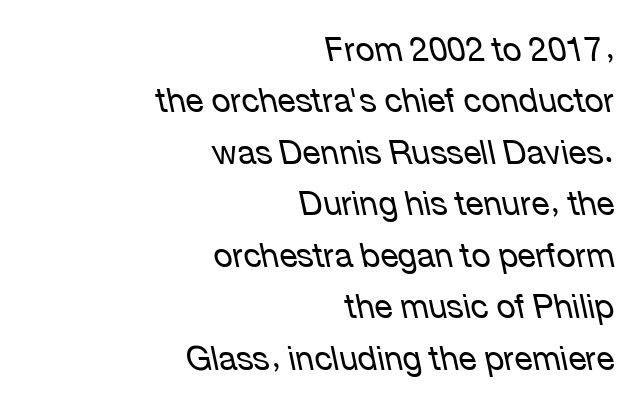
{"italic": "yes", "lean": "left", "slant_degrees": 12, "bold": "no", "weight": "regular", "width": "normal", "stroke_contrast": "low", "x_height": "medium", "monospaced": "no", "underline": "no", "align": "right", "line_spacing": "normal", "line_spacing_ratio": 1.56, "letter_spacing": "normal", "letter_spacing_em": 0.0, "glyph_px": 33}
